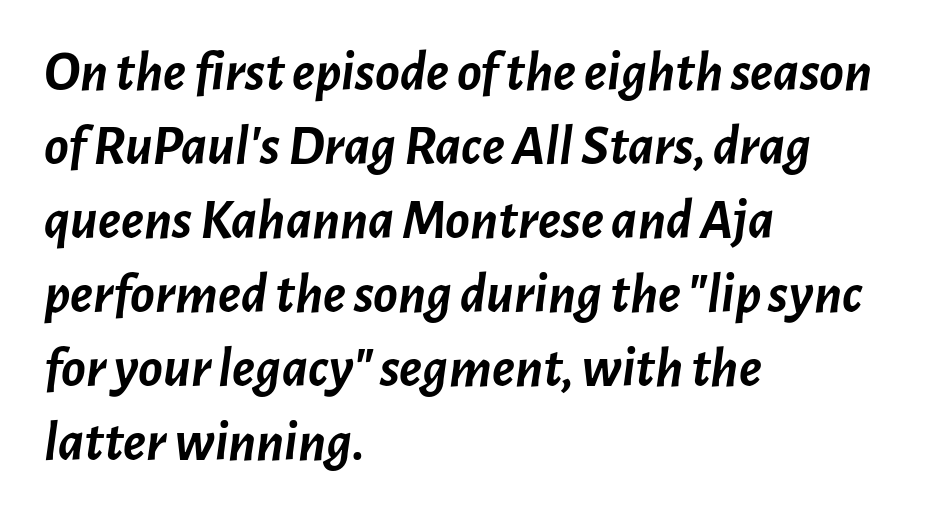
{"italic": "yes", "lean": "right", "slant_degrees": 7, "bold": "yes", "weight": "semibold", "width": "normal", "stroke_contrast": "low", "x_height": "medium", "monospaced": "no", "underline": "no", "align": "left", "line_spacing": "normal", "line_spacing_ratio": 1.3, "letter_spacing": "normal", "letter_spacing_em": 0.0, "glyph_px": 57}
